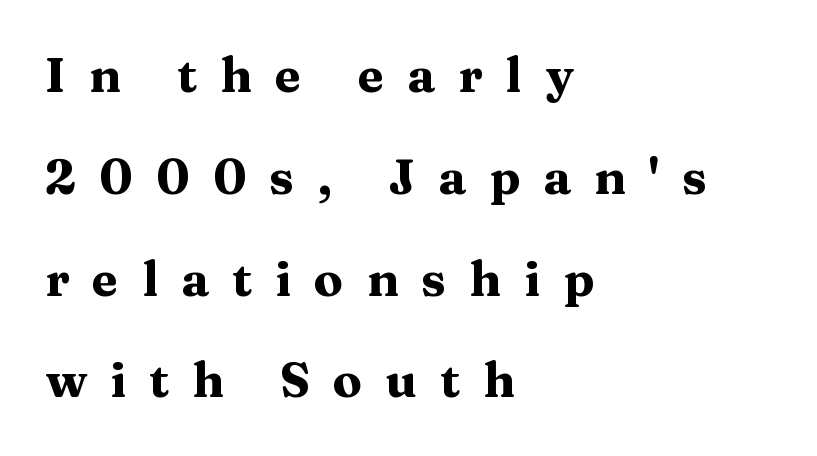
The image shows 48 px heavy, wide serif type, upright; set left-aligned, loose line spacing (2.12x), unusually wide letter spacing (+0.48 em), not underlined; medium stroke contrast and a medium x-height.
